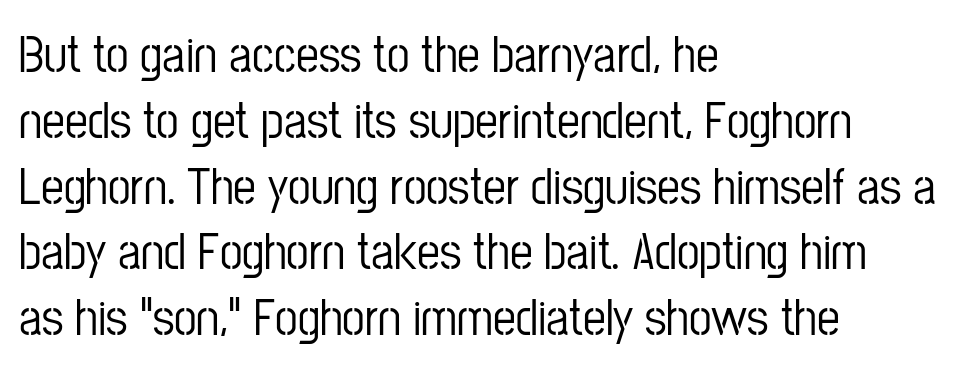
Q: Is the text italic (slanted)? A: No, it is upright.
Q: Is the typeface a serif or a sans-serif typeface? A: Sans-serif.
Q: Is the text underlined? A: No.
Q: How is the paragraph aligned? A: Left-aligned.
Q: Is the spacing between letters normal or unusually wide? A: Normal.
Q: Is the spacing between lines tight, normal or loose? A: Normal.
Q: Width (condensed, normal, or wide)? A: Condensed.
Q: Stroke contrast? A: Low.
Q: x-height? A: Medium.
Q: Monospaced? A: No.
